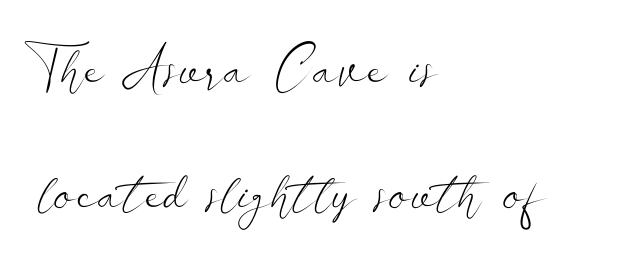
The image shows 55 px light, wide sans-serif type; set left-aligned, loose line spacing (2.27x), normal letter spacing, not underlined; low stroke contrast and a small x-height.
